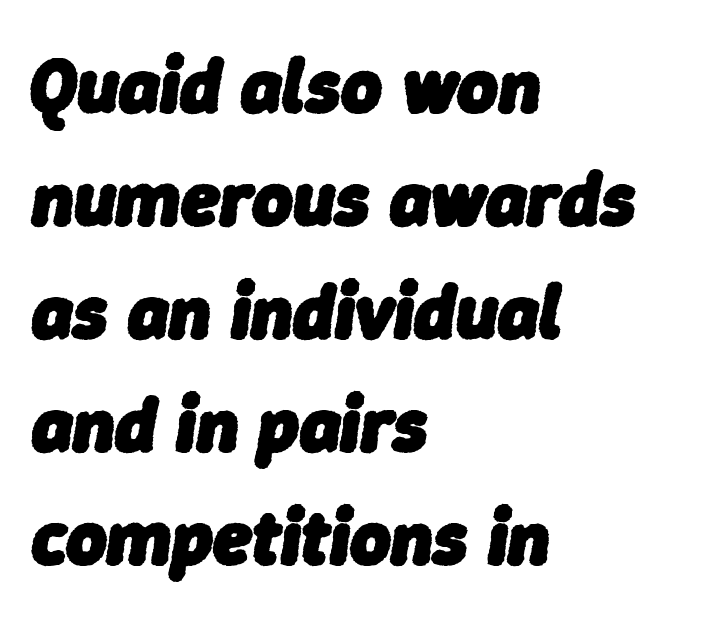
A typesetter would call this leading conventional body-copy spacing. The face used here has a pronounced slope to its letters. Each line starts at the same left margin while the right side varies. Do the characters align in a grid? No, the font is proportional. What weight is shown? A full bold with thick strokes.
